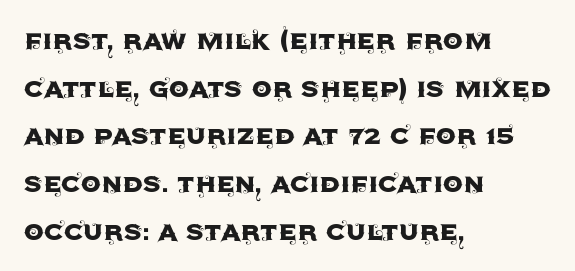
Q: Is the text italic (slanted)? A: No, it is upright.
Q: Is the typeface a serif or a sans-serif typeface? A: Sans-serif.
Q: Is the text underlined? A: No.
Q: How is the paragraph aligned? A: Left-aligned.
Q: Is the spacing between letters normal or unusually wide? A: Normal.
Q: Is the spacing between lines tight, normal or loose? A: Normal.
Q: Width (condensed, normal, or wide)? A: Normal.
Q: x-height? A: Large.
Q: Monospaced? A: No.
